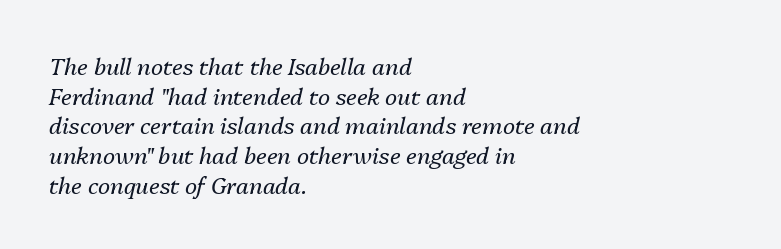
The image shows 23 px text type, italic (leaning right); set left-aligned, normal line spacing (1.29x), normal letter spacing, not underlined.
